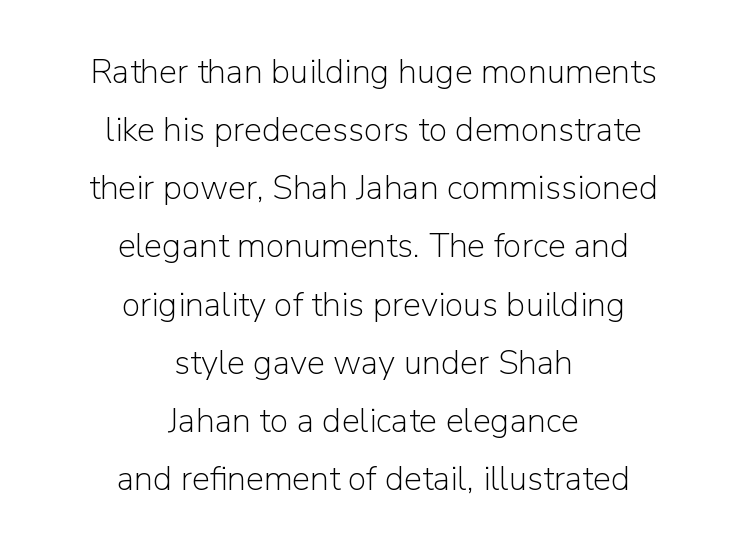
The image shows 34 px light sans-serif type, upright; set centered, line spacing 1.71x, normal letter spacing, not underlined; low stroke contrast and a medium x-height.
